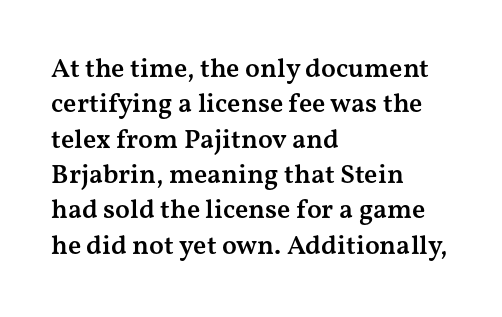
{"italic": "no", "bold": "semi", "underline": "no", "align": "left", "line_spacing": "normal", "line_spacing_ratio": 1.31, "letter_spacing": "normal", "letter_spacing_em": 0.0, "glyph_px": 27}
